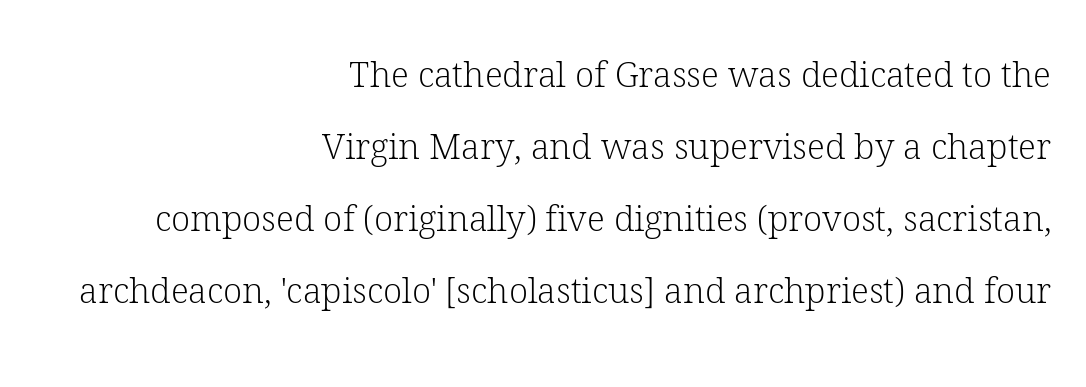
Q: Is the text bold? A: No.
Q: Is the text italic (slanted)? A: No, it is upright.
Q: Is the typeface a serif or a sans-serif typeface? A: Serif.
Q: Is the text underlined? A: No.
Q: How is the paragraph aligned? A: Right-aligned.
Q: Is the spacing between letters normal or unusually wide? A: Normal.
Q: Is the spacing between lines tight, normal or loose? A: Loose.
Q: Width (condensed, normal, or wide)? A: Normal.
Q: Stroke contrast? A: Low.
Q: x-height? A: Medium.
Q: Monospaced? A: No.
